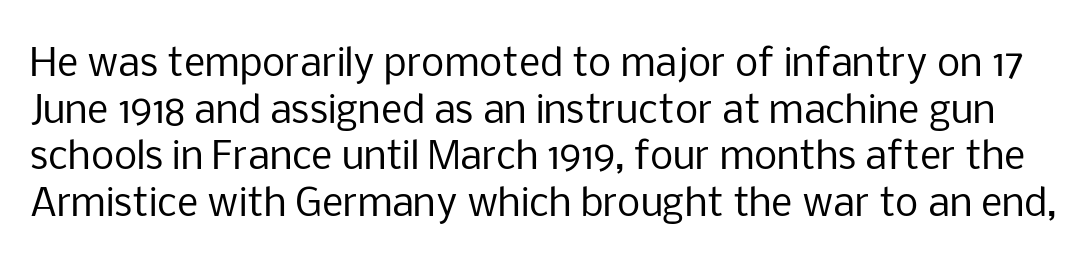
Unbolded letterforms with no extra heft. Plain, unruled lines of type. Here the glyphs are tracked normally, forming tight word shapes. These lines were composed using upright roman letters. Reading down the column, the eye jumps a familiar distance to each next line. Font category for this specimen: sans-serif.
